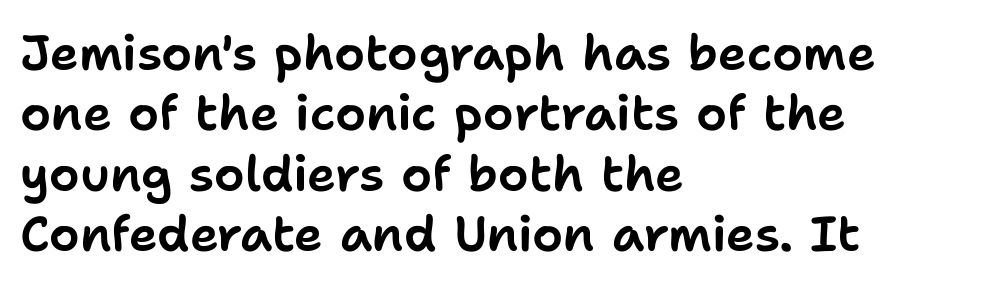
The image shows 49 px sans-serif type, upright; set left-aligned, line spacing 1.23x, normal letter spacing, not underlined; low stroke contrast and a medium x-height.
